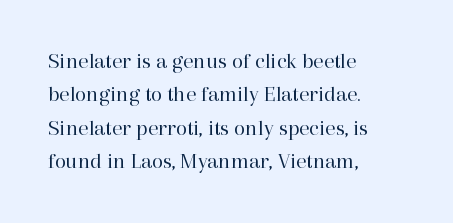
How would I describe the line gaps? Plain and ordinary. Just letters on the line, the space beneath them empty. Alignment: flush left. In terms of posture, this sample is upright.
